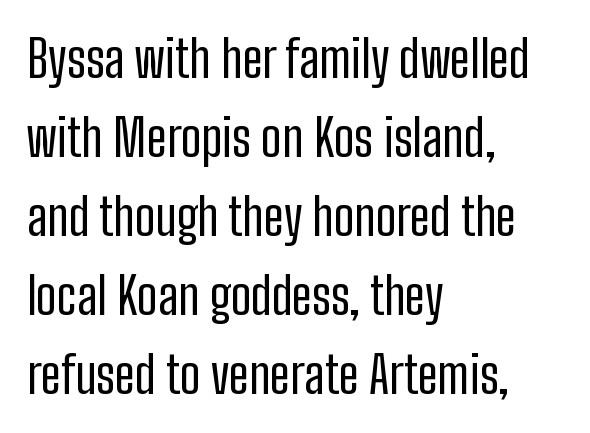
{"serif": "no", "italic": "no", "bold": "no", "weight": "regular", "width": "condensed", "stroke_contrast": "low", "x_height": "medium", "monospaced": "no", "underline": "no", "align": "left", "line_spacing": "normal", "line_spacing_ratio": 1.55, "letter_spacing": "normal", "letter_spacing_em": 0.0, "glyph_px": 51}
